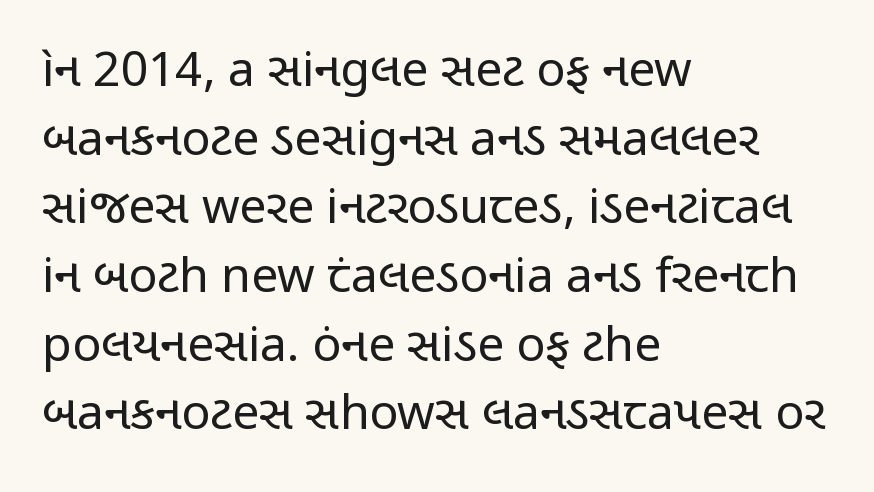
{"serif": "no", "italic": "no", "bold": "no", "weight": "regular", "width": "condensed", "stroke_contrast": "low", "x_height": "medium", "monospaced": "no", "underline": "no", "align": "left", "line_spacing": "normal", "line_spacing_ratio": 1.43, "letter_spacing": "normal", "letter_spacing_em": 0.0, "glyph_px": 48}
